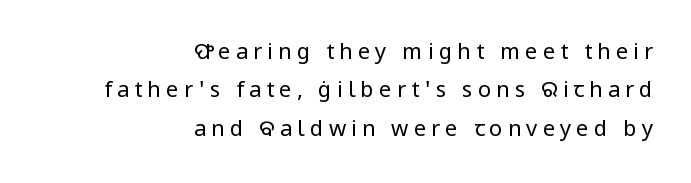
Q: Is the text bold? A: No.
Q: Is the text italic (slanted)? A: No, it is upright.
Q: Is the text underlined? A: No.
Q: How is the paragraph aligned? A: Right-aligned.
Q: Is the spacing between letters normal or unusually wide? A: Unusually wide.
